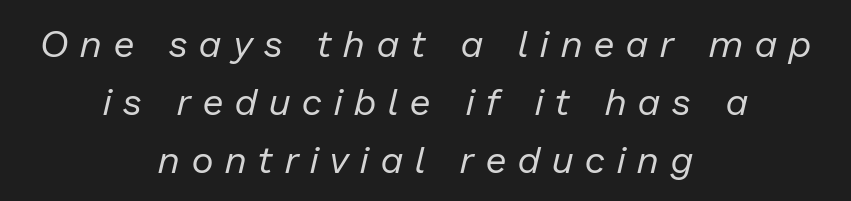
{"italic": "yes", "lean": "right", "slant_degrees": 13, "bold": "no", "weight": "regular", "width": "normal", "stroke_contrast": "low", "x_height": "medium", "monospaced": "no", "underline": "no", "align": "center", "line_spacing": "normal", "line_spacing_ratio": 1.53, "letter_spacing": "wide", "letter_spacing_em": 0.32, "glyph_px": 38}
